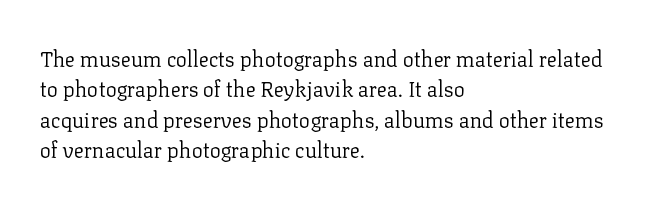
Letter spacing: default. Ink coverage per letter is moderate at most. The rag falls on the right side of this text block. Descenders are the only things crossing below the line. This block has exactly the height ordinary leading produces. This is the regular roman posture of the typeface.
